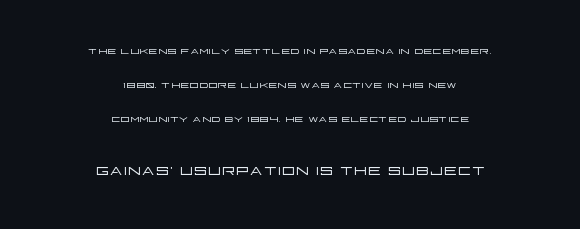
Q: Is the text bold? A: No.
Q: Is the text italic (slanted)? A: No, it is upright.
Q: Is the text underlined? A: No.
Q: How is the paragraph aligned? A: Centered.
Q: Is the spacing between letters normal or unusually wide? A: Normal.
Q: Is the spacing between lines tight, normal or loose? A: Loose.
Q: Which block of text is set in a larger size, the first (top) or the second (bottom)? A: The second (bottom) one.
